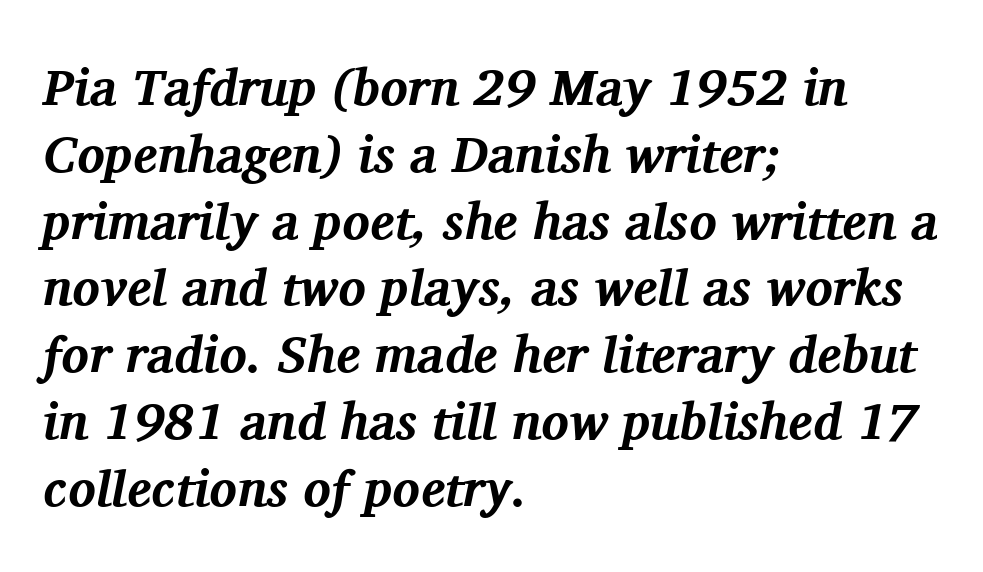
Q: Is the text bold? A: Yes.
Q: Is the text italic (slanted)? A: Yes, it leans right by about 11 degrees.
Q: Is the typeface a serif or a sans-serif typeface? A: Serif.
Q: Is the text underlined? A: No.
Q: How is the paragraph aligned? A: Left-aligned.
Q: Is the spacing between letters normal or unusually wide? A: Normal.
Q: Is the spacing between lines tight, normal or loose? A: Normal.
Q: Width (condensed, normal, or wide)? A: Normal.
Q: Stroke contrast? A: Medium.
Q: x-height? A: Medium.
Q: Monospaced? A: No.
